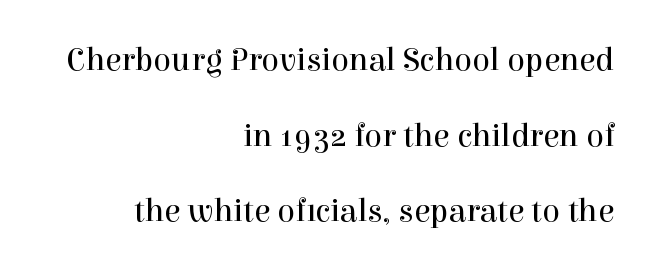
{"serif": "yes", "italic": "no", "bold": "no", "weight": "regular", "width": "normal", "stroke_contrast": "high", "x_height": "medium", "monospaced": "no", "underline": "no", "align": "right", "line_spacing": "loose", "line_spacing_ratio": 2.29, "letter_spacing": "normal", "letter_spacing_em": 0.0, "glyph_px": 33}
